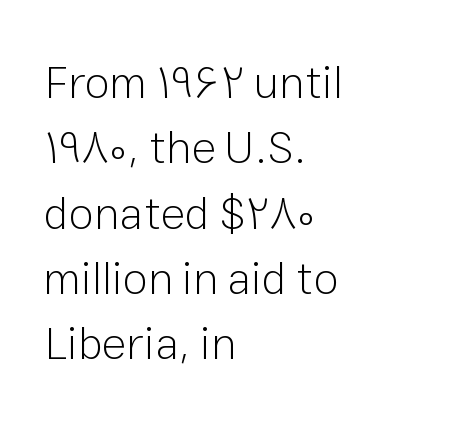
No word sits above an underline. One glance says typical: line gaps are just what's usual. Short and long lines alike share a common starting point at left. Ascenders rise straight up at ninety degrees.
